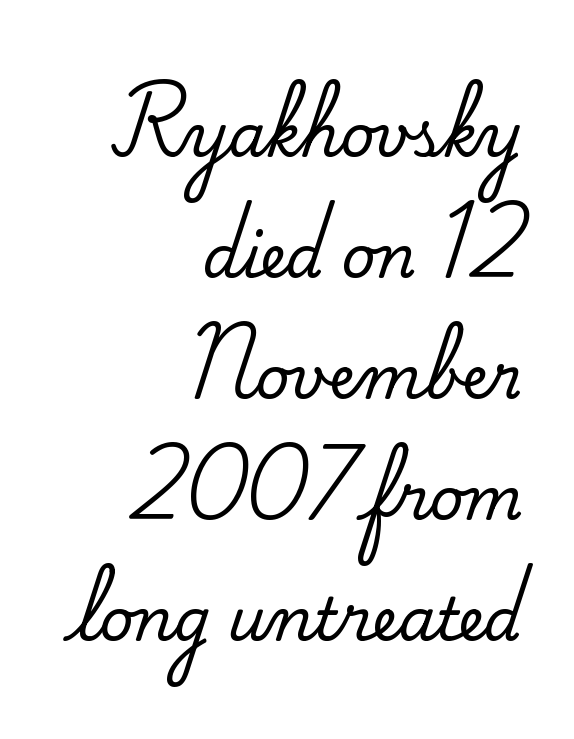
{"serif": "yes", "width": "normal", "stroke_contrast": "medium", "x_height": "small", "monospaced": "no", "underline": "no", "align": "right", "line_spacing": "loose", "line_spacing_ratio": 2.05, "letter_spacing": "normal", "letter_spacing_em": 0.0, "glyph_px": 59}
